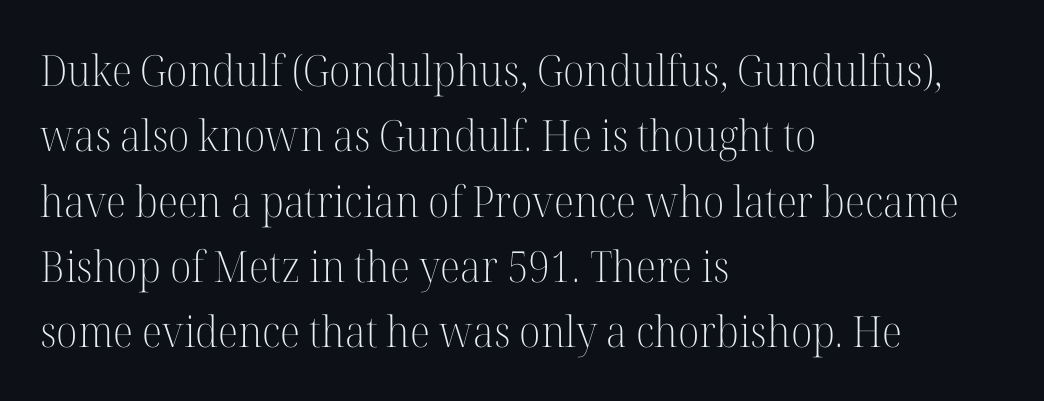
Here the designer chose a conventional face with non-uniform glyph widths. The leading is moderate, giving the passage an even texture. Characters follow at the spacing the type designer built in. Is this a sans? No — the strokes have serifs. Letters have the restrained weight of plain body copy at most. No italicization has been applied; the sample stays upright.
